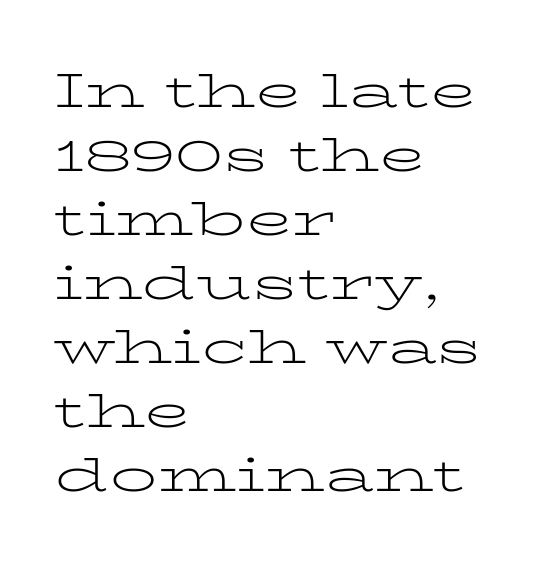
The image shows 47 px light, wide serif type, upright; set left-aligned, normal line spacing (1.36x), normal letter spacing, not underlined; low stroke contrast and a medium x-height.
